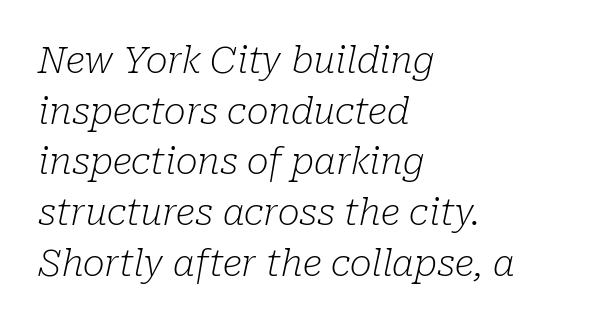
Q: Is the text bold? A: No.
Q: Is the text italic (slanted)? A: Yes, it leans right by about 10 degrees.
Q: Is the typeface a serif or a sans-serif typeface? A: Serif.
Q: Is the text underlined? A: No.
Q: How is the paragraph aligned? A: Left-aligned.
Q: Is the spacing between letters normal or unusually wide? A: Normal.
Q: Is the spacing between lines tight, normal or loose? A: Normal.
Q: Width (condensed, normal, or wide)? A: Normal.
Q: Stroke contrast? A: Low.
Q: x-height? A: Medium.
Q: Monospaced? A: No.
